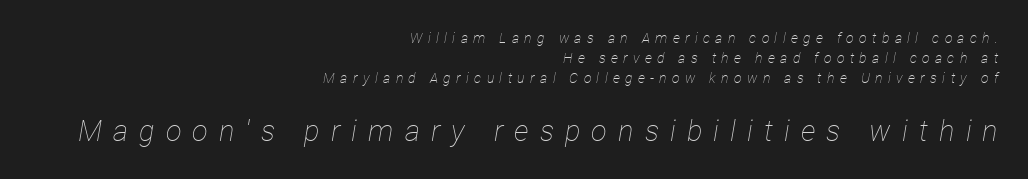
The image shows 29 px thin, condensed type, italic (leaning right); set right-aligned, normal line spacing (1.44x), unusually wide letter spacing (+0.38 em), not underlined; the second (bottom) block is 2.07x larger; low stroke contrast and a medium x-height.
